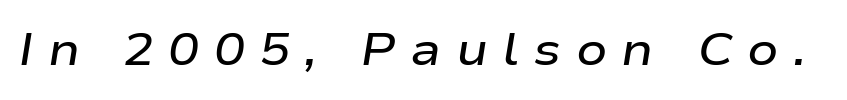
Q: Is the text bold? A: Semi-bold.
Q: Is the text italic (slanted)? A: Yes, it leans right by about 9 degrees.
Q: Is the text underlined? A: No.
Q: Is the spacing between letters normal or unusually wide? A: Unusually wide.
Q: Width (condensed, normal, or wide)? A: Wide.
Q: Stroke contrast? A: Low.
Q: x-height? A: Medium.
Q: Monospaced? A: No.
